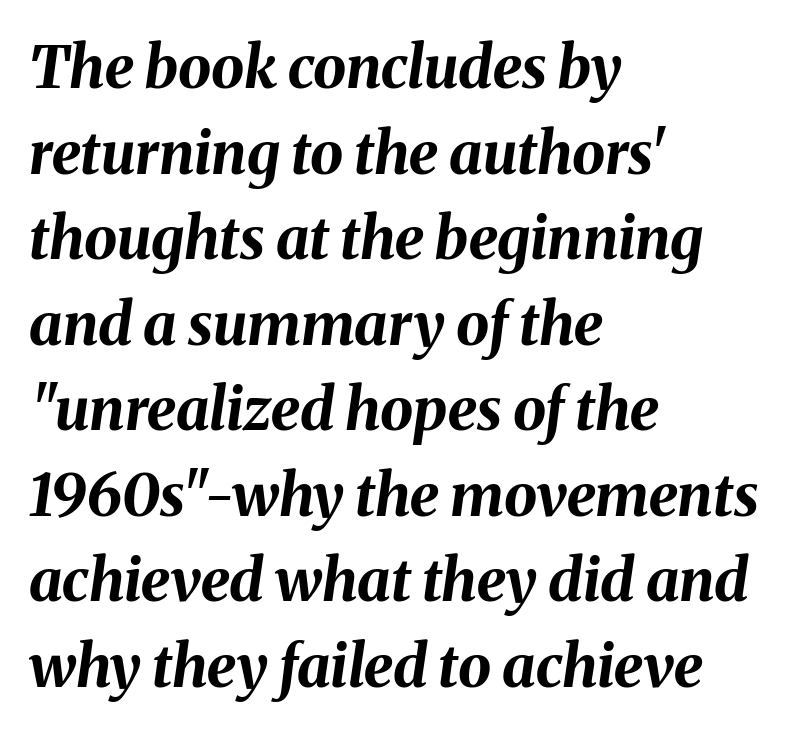
This rendering features lettering with no underline. Compared with a centered layout, this one pins lines to the left instead. Each letter keeps its own natural width here, so spacing adapts to shape. Leading: standard.
